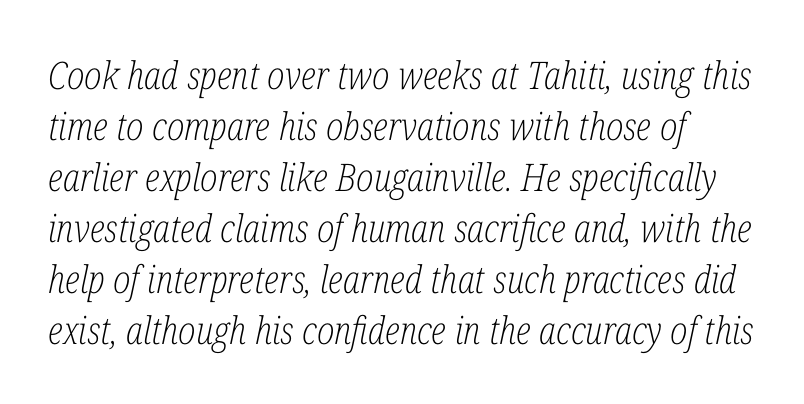
Q: Is the text bold? A: No.
Q: Is the text italic (slanted)? A: Yes, it leans right by about 12 degrees.
Q: Is the typeface a serif or a sans-serif typeface? A: Serif.
Q: Is the text underlined? A: No.
Q: Is the spacing between letters normal or unusually wide? A: Normal.
Q: Is the spacing between lines tight, normal or loose? A: Normal.
Q: Width (condensed, normal, or wide)? A: Condensed.
Q: Stroke contrast? A: Low.
Q: x-height? A: Medium.
Q: Monospaced? A: No.
